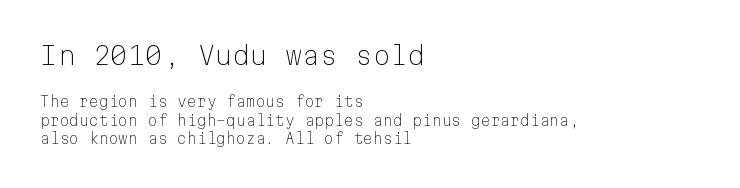
The image shows 25 px text type, upright; set left-aligned, normal line spacing (1.33x), normal letter spacing, not underlined; the first (top) block is 1.79x larger.
